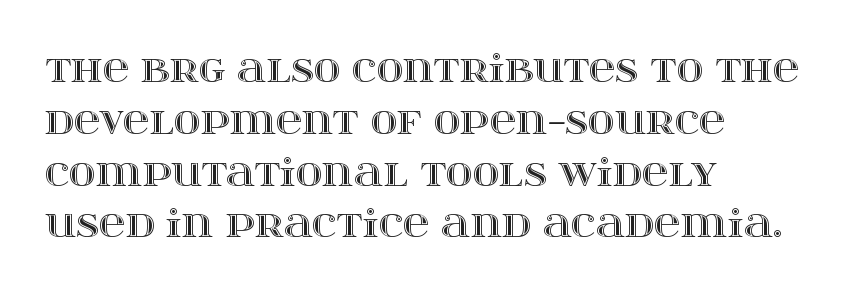
{"italic": "no", "width": "wide", "x_height": "large", "monospaced": "no", "underline": "no", "align": "left", "line_spacing": "normal", "line_spacing_ratio": 1.4, "letter_spacing": "normal", "letter_spacing_em": 0.0, "glyph_px": 37}
